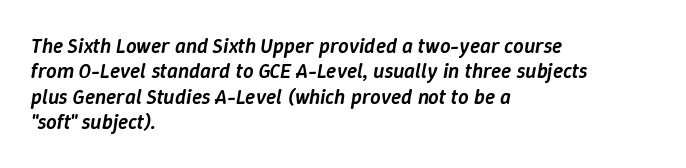
Q: Is the text bold? A: Semi-bold.
Q: Is the text italic (slanted)? A: Yes, it leans right by about 9 degrees.
Q: Is the text underlined? A: No.
Q: How is the paragraph aligned? A: Left-aligned.
Q: Is the spacing between letters normal or unusually wide? A: Normal.
